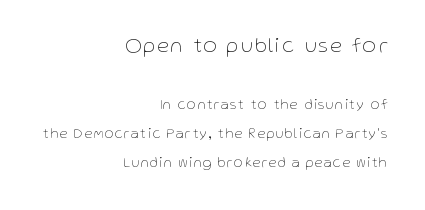
The image shows 21 px text type, upright; set right-aligned, loose line spacing (2.09x), not underlined; the first (top) block is 1.5x larger.
